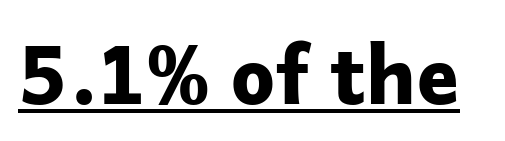
Has an underline been added? It has. The typography opts for an upright posture over an oblique one. Unlike a traditional serif, this face leaves its strokes unadorned. Note the varied advance widths — an 'i' is clearly narrower than an 'm'.
